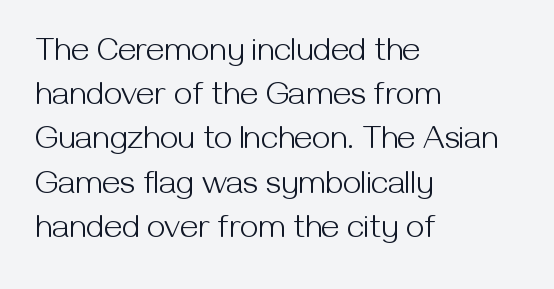
Q: Is the text bold? A: No.
Q: Is the text italic (slanted)? A: No, it is upright.
Q: Is the typeface a serif or a sans-serif typeface? A: Sans-serif.
Q: Is the text underlined? A: No.
Q: How is the paragraph aligned? A: Left-aligned.
Q: Is the spacing between letters normal or unusually wide? A: Normal.
Q: Is the spacing between lines tight, normal or loose? A: Normal.
Q: Width (condensed, normal, or wide)? A: Normal.
Q: Stroke contrast? A: Medium.
Q: x-height? A: Medium.
Q: Monospaced? A: No.
